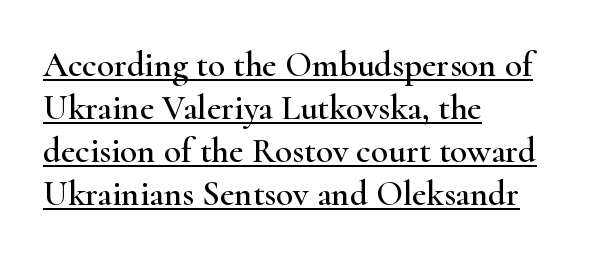
The image shows 35 px wide serif type, upright; set left-aligned, line spacing 1.23x, normal letter spacing, underlined; high stroke contrast and a small x-height.
